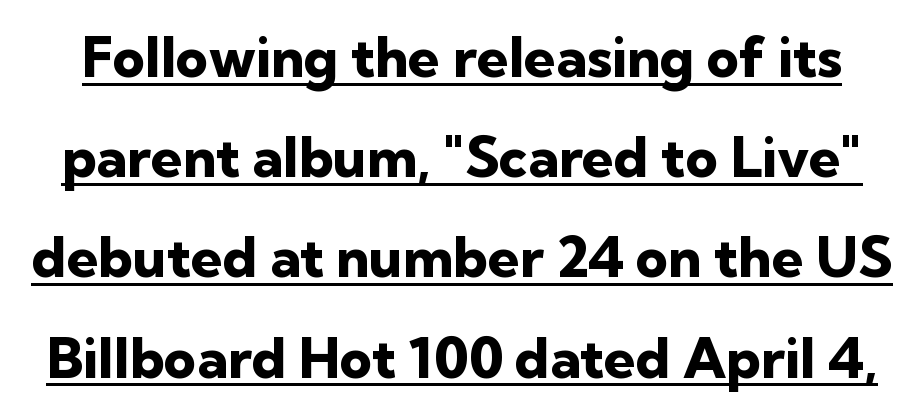
The image shows 56 px heavy sans-serif type, upright; set line spacing 1.79x, normal letter spacing, underlined; low stroke contrast and a medium x-height.
